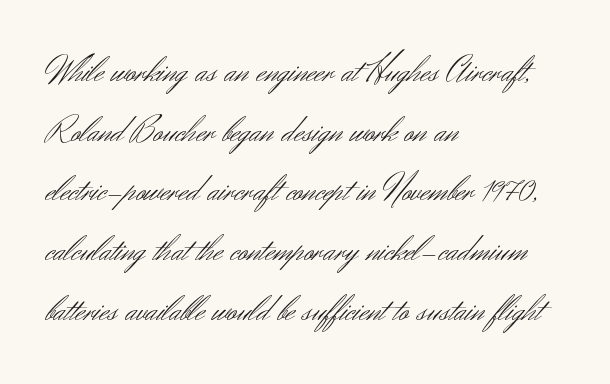
The image shows 38 px light sans-serif type; set left-aligned, normal line spacing (1.57x), normal letter spacing, not underlined; medium stroke contrast and a small x-height.
